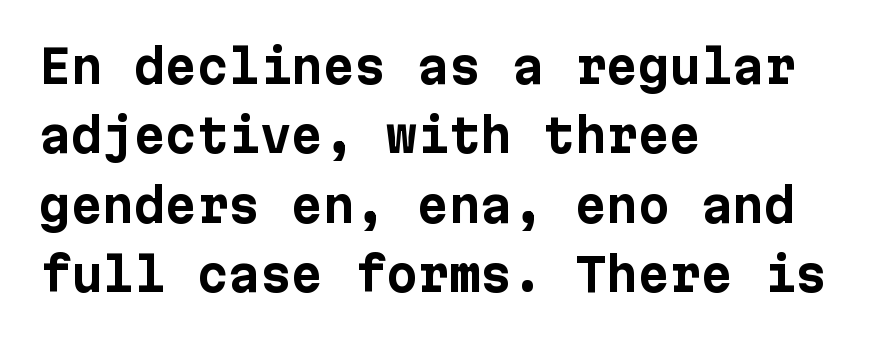
{"serif": "no", "italic": "no", "bold": "yes", "weight": "bold", "width": "normal", "stroke_contrast": "low", "x_height": "medium", "underline": "no", "align": "left", "line_spacing": "normal", "line_spacing_ratio": 1.54, "letter_spacing": "normal", "letter_spacing_em": 0.0, "glyph_px": 45}
